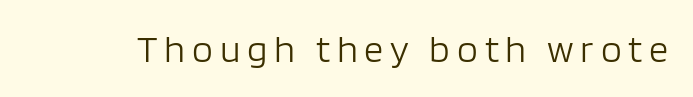
The image shows 38 px light sans-serif type, upright; set not underlined; low stroke contrast and a large x-height.
